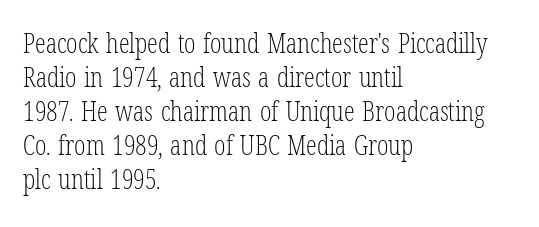
Q: Is the text bold? A: No.
Q: Is the text italic (slanted)? A: No, it is upright.
Q: Is the text underlined? A: No.
Q: How is the paragraph aligned? A: Left-aligned.
Q: Is the spacing between letters normal or unusually wide? A: Normal.
Q: Is the spacing between lines tight, normal or loose? A: Normal.
